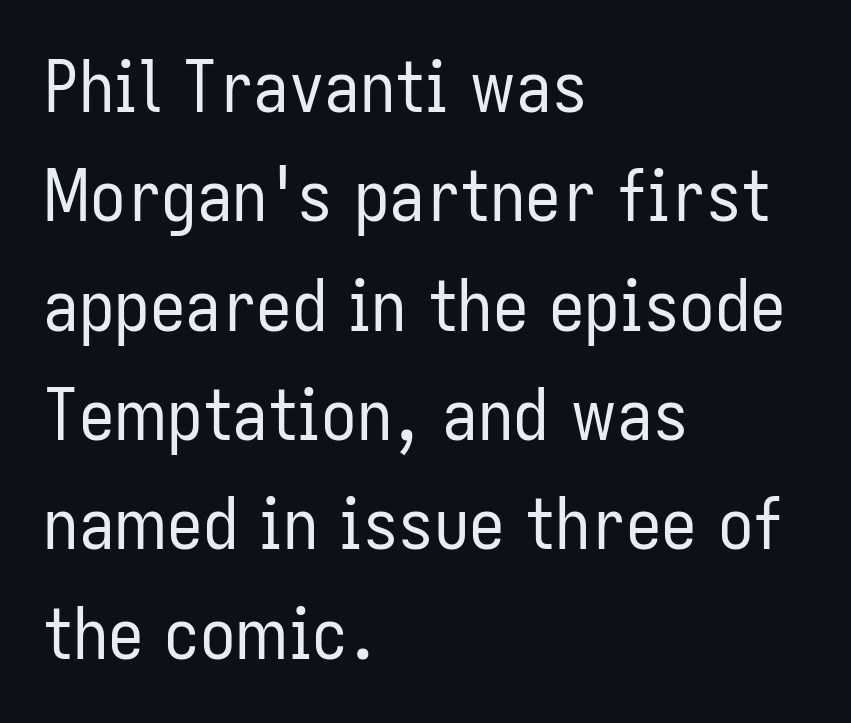
{"serif": "no", "italic": "no", "bold": "no", "weight": "regular", "width": "condensed", "stroke_contrast": "low", "x_height": "medium", "monospaced": "no", "underline": "no", "align": "left", "line_spacing": "normal", "line_spacing_ratio": 1.54, "letter_spacing": "normal", "letter_spacing_em": 0.0, "glyph_px": 71}
